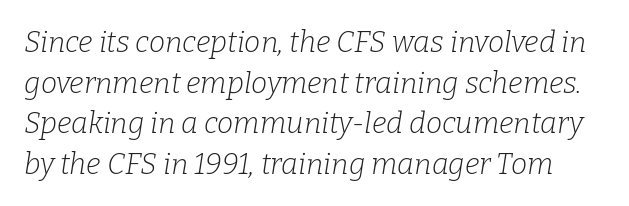
The image shows 29 px light serif type, italic (leaning right); set normal line spacing (1.4x), normal letter spacing, not underlined; low stroke contrast and a medium x-height.
